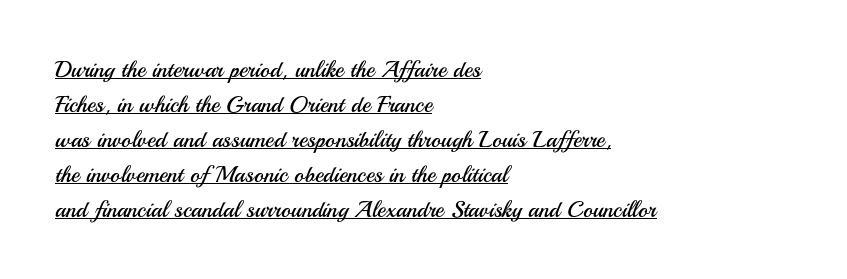
{"bold": "no", "underline": "yes", "align": "left", "line_spacing": "normal", "line_spacing_ratio": 1.52, "letter_spacing": "normal", "letter_spacing_em": 0.0, "glyph_px": 23}
